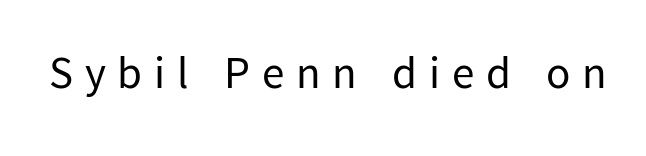
Q: Is the text bold? A: No.
Q: Is the text italic (slanted)? A: No, it is upright.
Q: Is the typeface a serif or a sans-serif typeface? A: Sans-serif.
Q: Is the text underlined? A: No.
Q: Is the spacing between letters normal or unusually wide? A: Unusually wide.
Q: Width (condensed, normal, or wide)? A: Normal.
Q: Stroke contrast? A: Low.
Q: x-height? A: Medium.
Q: Monospaced? A: No.
